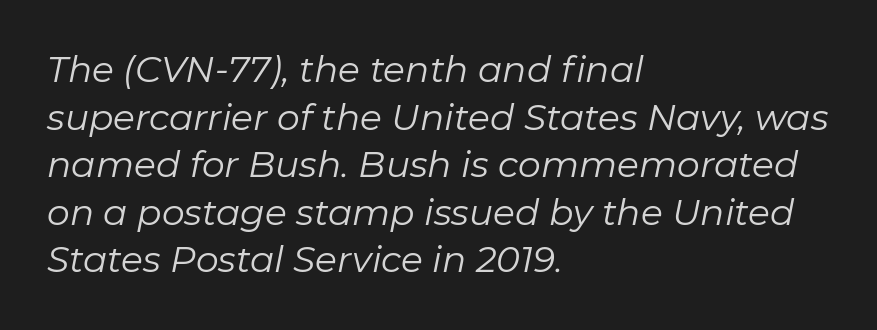
{"italic": "yes", "lean": "right", "slant_degrees": 11, "bold": "no", "weight": "regular", "width": "normal", "stroke_contrast": "low", "x_height": "medium", "monospaced": "no", "underline": "no", "align": "left", "line_spacing": "normal", "line_spacing_ratio": 1.32, "letter_spacing": "normal", "letter_spacing_em": 0.0, "glyph_px": 36}
